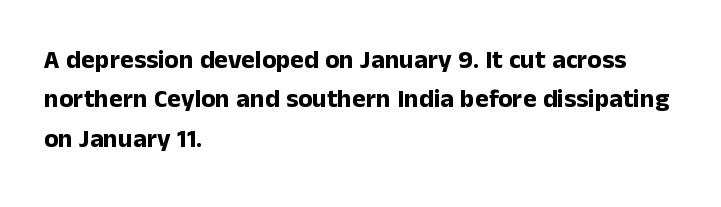
The image shows 26 px bold type, upright; set left-aligned, normal line spacing (1.51x), normal letter spacing, not underlined.
